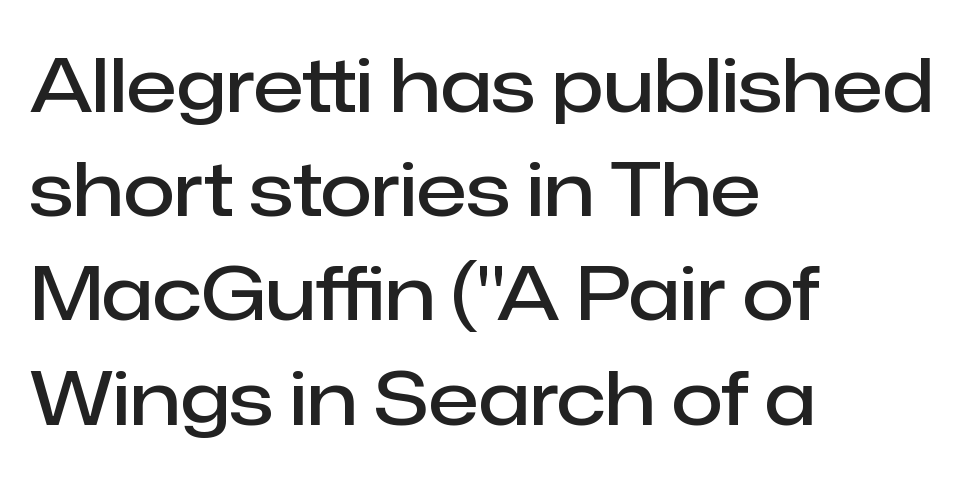
The image shows 75 px semibold sans-serif type, upright; set left-aligned, normal line spacing (1.39x), normal letter spacing, not underlined; low stroke contrast and a medium x-height.
